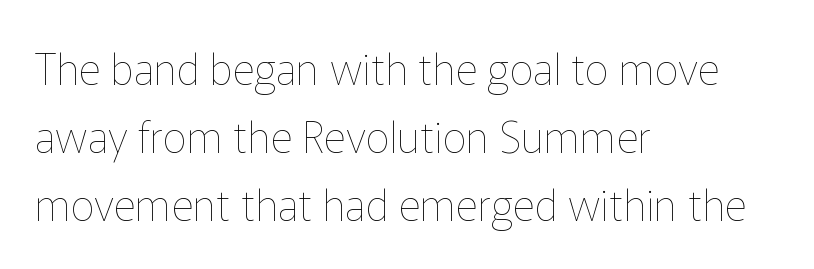
Reading down the column, the eye jumps a familiar distance to each next line. Upright lettering throughout. These lines are rendered in a variable-pitch font. The glyphs are unaccompanied by any horizontal stroke below them.
